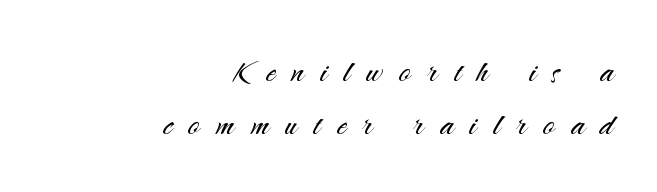
The image shows 39 px light sans-serif type; set right-aligned, normal line spacing (1.36x), unusually wide letter spacing (+0.42 em), not underlined; medium stroke contrast and a small x-height.
